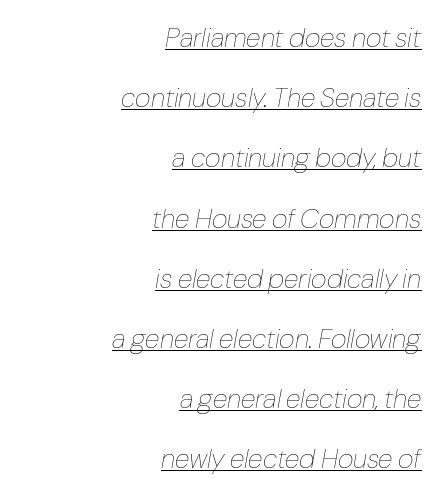
Caption: multi-line text, flush right, ragged left. Short note: letters normally spaced. Every word sits above its own underline. These glyphs show unthickened strokes, regular width or finer.
